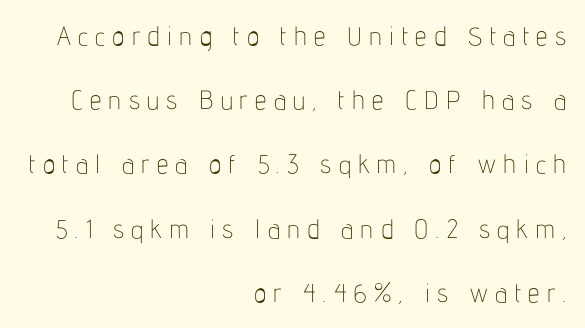
Q: Is the text bold? A: No.
Q: Is the text italic (slanted)? A: No, it is upright.
Q: Is the text underlined? A: No.
Q: How is the paragraph aligned? A: Right-aligned.
Q: Is the spacing between letters normal or unusually wide? A: Unusually wide.
Q: Is the spacing between lines tight, normal or loose? A: Loose.
